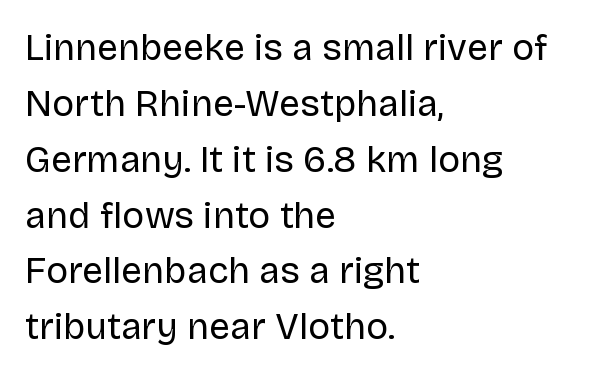
Any mark beneath the type? The region is blank. Posture: vertical. The face used here is proportionally spaced, like ordinary book or web type. Tracking here is standard; glyphs follow each other at the usual distance. The designer left line spacing at the default.
